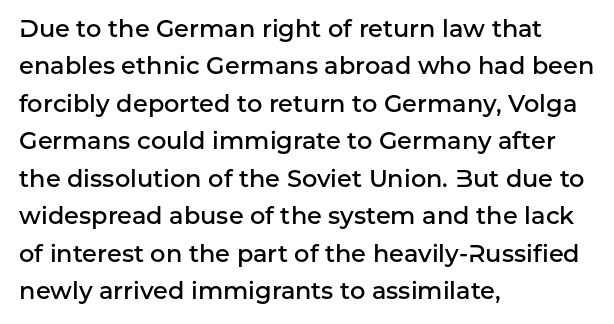
The image shows 24 px text type, upright; set left-aligned, normal line spacing (1.56x), normal letter spacing, not underlined.
